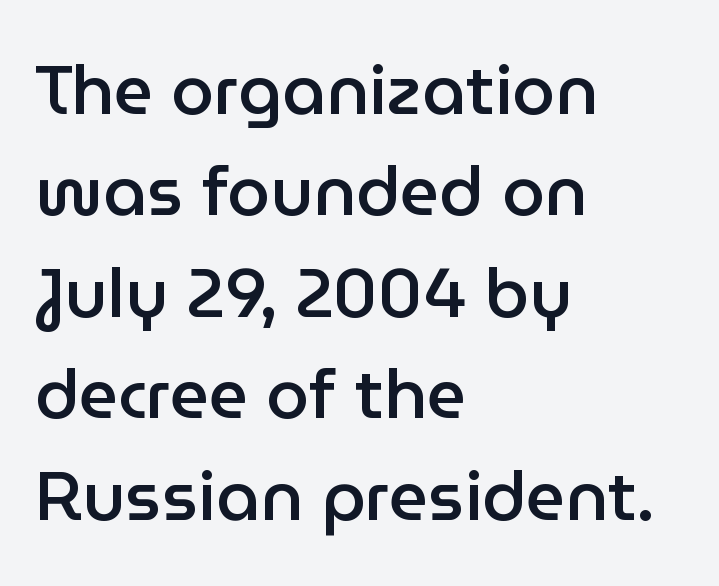
{"serif": "no", "italic": "no", "bold": "semi", "weight": "semibold", "width": "normal", "stroke_contrast": "low", "x_height": "medium", "monospaced": "no", "underline": "no", "align": "left", "line_spacing": "normal", "line_spacing_ratio": 1.47, "letter_spacing": "normal", "letter_spacing_em": 0.0, "glyph_px": 69}
